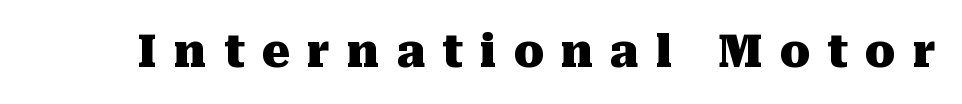
{"serif": "yes", "italic": "no", "bold": "yes", "weight": "heavy", "width": "normal", "stroke_contrast": "medium", "x_height": "medium", "monospaced": "no", "underline": "no", "letter_spacing": "wide", "letter_spacing_em": 0.39, "glyph_px": 44}
